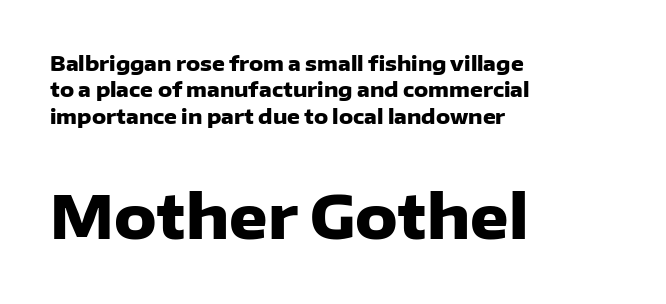
The words here are not underlined. Leading: standard. The text was rendered using a sans face with plain stroke endings. You could not count columns in this text — the font is proportionally spaced. The rag falls on the right side of this text block.
